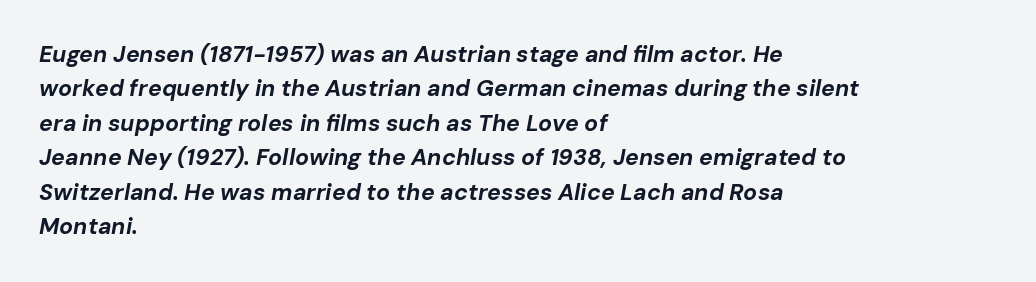
When letters slant like this, we call the style italic. Lines of text with bare space underneath. Strokes here are thick enough to call this a true bold. Characters follow at the spacing the type designer built in. Line spacing here is normal. A student would call this left alignment; a typographer would say flush left, rag right.
